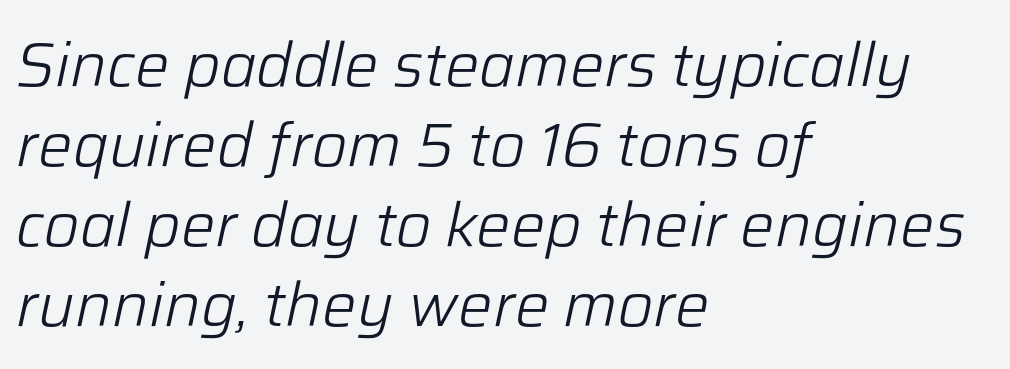
Q: Is the text bold? A: No.
Q: Is the text italic (slanted)? A: Yes, it leans right by about 12 degrees.
Q: Is the text underlined? A: No.
Q: How is the paragraph aligned? A: Left-aligned.
Q: Is the spacing between letters normal or unusually wide? A: Normal.
Q: Is the spacing between lines tight, normal or loose? A: Normal.
Q: Width (condensed, normal, or wide)? A: Normal.
Q: Stroke contrast? A: Low.
Q: x-height? A: Medium.
Q: Monospaced? A: No.
